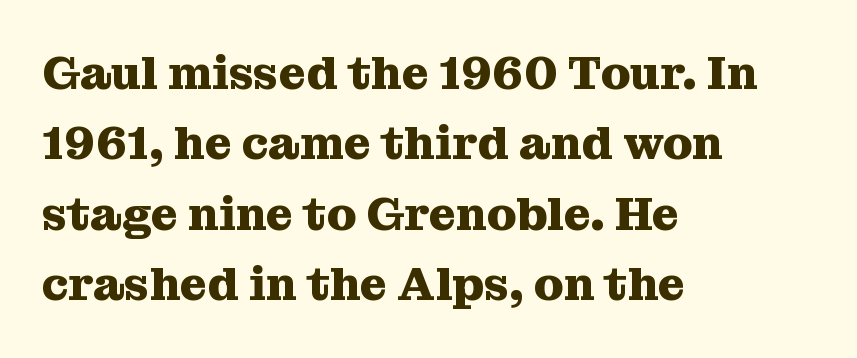
Q: Is the text bold? A: Yes.
Q: Is the text italic (slanted)? A: No, it is upright.
Q: Is the typeface a serif or a sans-serif typeface? A: Serif.
Q: Is the text underlined? A: No.
Q: How is the paragraph aligned? A: Left-aligned.
Q: Is the spacing between letters normal or unusually wide? A: Normal.
Q: Is the spacing between lines tight, normal or loose? A: Normal.
Q: Width (condensed, normal, or wide)? A: Normal.
Q: Stroke contrast? A: Medium.
Q: x-height? A: Medium.
Q: Monospaced? A: No.
